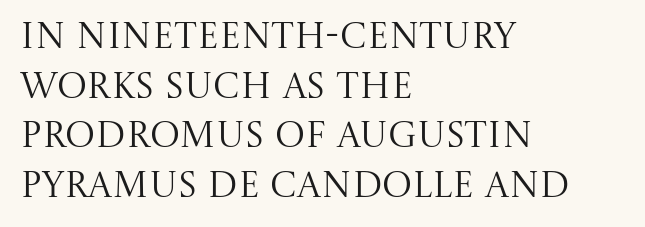
The image shows 36 px regular-weight serif type, upright; set left-aligned, normal line spacing (1.38x), normal letter spacing, not underlined; medium stroke contrast and a large x-height.
